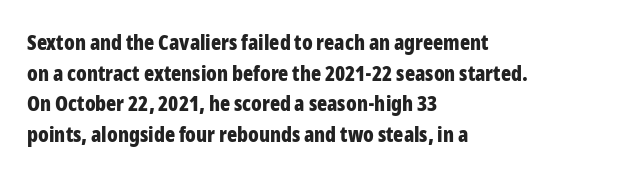
{"italic": "no", "bold": "yes", "underline": "no", "align": "left", "line_spacing": "normal", "line_spacing_ratio": 1.46, "letter_spacing": "normal", "letter_spacing_em": 0.0, "glyph_px": 21}
